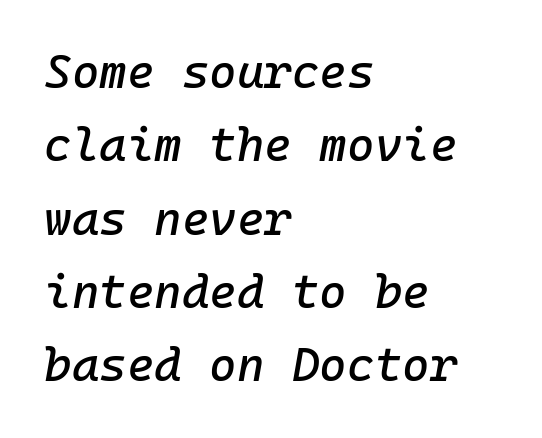
Note the uniform advance width — an 'i' takes as much space as an 'm'. Underline: absent. This rendering leaves character spacing at its baseline value. Italic: yes, the glyphs are oblique.
